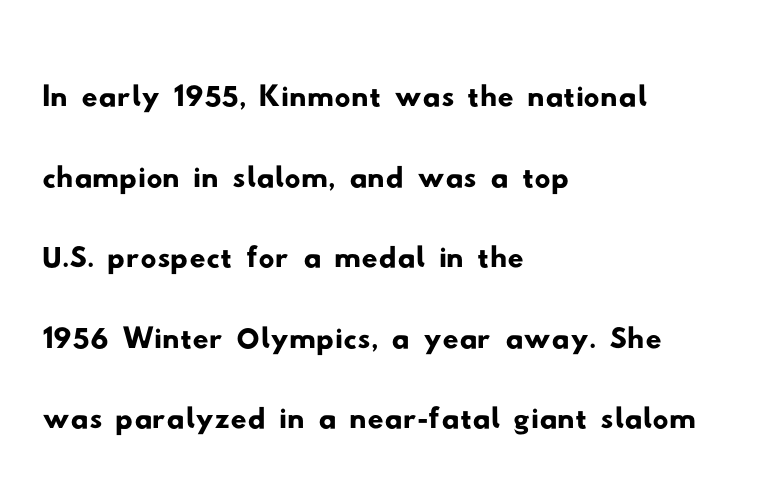
The image shows 79 px wide sans-serif type; set left-aligned, tight line spacing (1.02x), normal letter spacing, not underlined; low stroke contrast and a small x-height.
